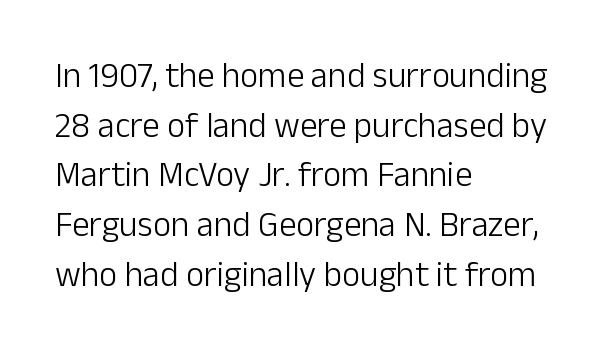
Q: Is the text bold? A: No.
Q: Is the text italic (slanted)? A: No, it is upright.
Q: Is the typeface a serif or a sans-serif typeface? A: Sans-serif.
Q: Is the text underlined? A: No.
Q: How is the paragraph aligned? A: Left-aligned.
Q: Is the spacing between letters normal or unusually wide? A: Normal.
Q: Is the spacing between lines tight, normal or loose? A: Normal.
Q: Width (condensed, normal, or wide)? A: Normal.
Q: Stroke contrast? A: Low.
Q: x-height? A: Medium.
Q: Monospaced? A: No.
